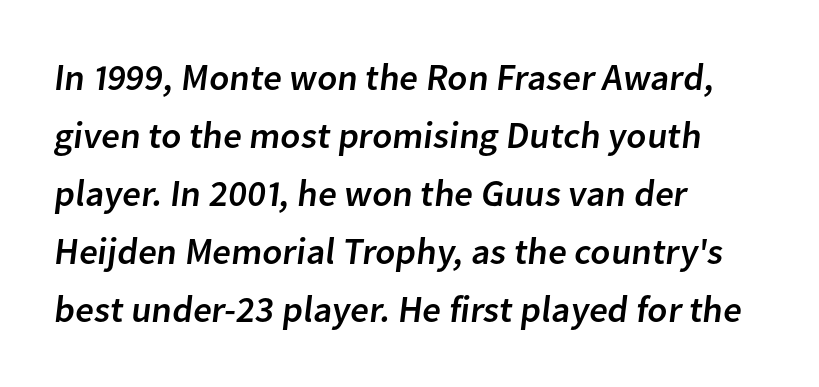
Q: Is the typeface a serif or a sans-serif typeface? A: Sans-serif.
Q: Is the text underlined? A: No.
Q: How is the paragraph aligned? A: Left-aligned.
Q: Is the spacing between letters normal or unusually wide? A: Normal.
Q: Is the spacing between lines tight, normal or loose? A: Normal.
Q: Width (condensed, normal, or wide)? A: Normal.
Q: Stroke contrast? A: Low.
Q: x-height? A: Medium.
Q: Monospaced? A: No.
